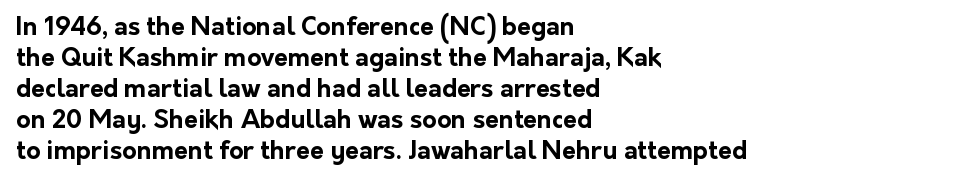
The image shows 25 px bold type, upright; set left-aligned, line spacing 1.24x, normal letter spacing, not underlined.
